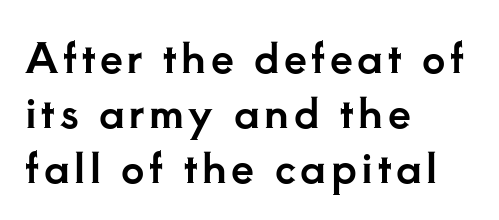
The image shows 41 px serif type, upright; set left-aligned, normal line spacing (1.34x), not underlined; low stroke contrast and a small x-height.
